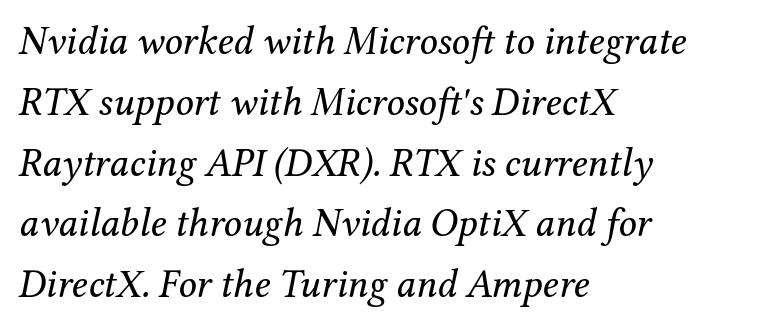
The image shows 40 px regular-weight serif type, italic (leaning right); set left-aligned, normal line spacing (1.52x), normal letter spacing, not underlined; medium stroke contrast and a medium x-height.
